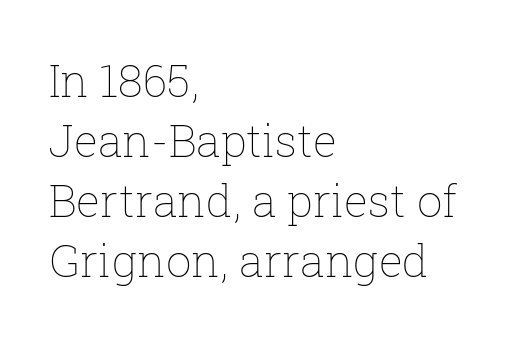
Q: Is the text bold? A: No.
Q: Is the text italic (slanted)? A: No, it is upright.
Q: Is the text underlined? A: No.
Q: How is the paragraph aligned? A: Left-aligned.
Q: Is the spacing between letters normal or unusually wide? A: Normal.
Q: Is the spacing between lines tight, normal or loose? A: Normal.
Q: Width (condensed, normal, or wide)? A: Normal.
Q: Stroke contrast? A: Low.
Q: x-height? A: Medium.
Q: Monospaced? A: No.
